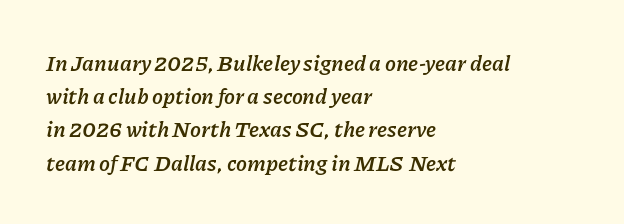
Q: Is the text bold? A: Yes.
Q: Is the text italic (slanted)? A: Yes, it leans right by about 11 degrees.
Q: Is the text underlined? A: No.
Q: How is the paragraph aligned? A: Left-aligned.
Q: Is the spacing between letters normal or unusually wide? A: Normal.
Q: Is the spacing between lines tight, normal or loose? A: Normal.
